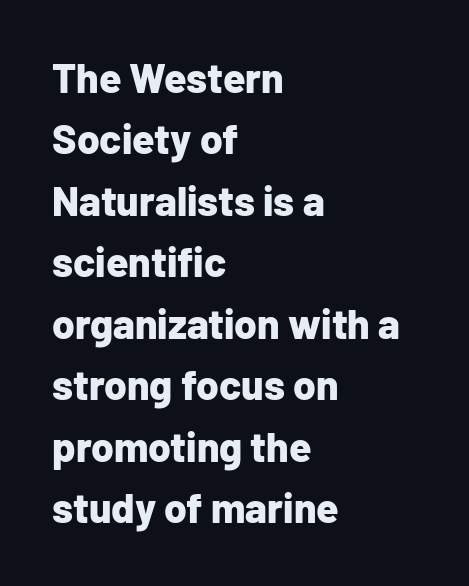
{"serif": "no", "italic": "no", "bold": "yes", "weight": "bold", "width": "normal", "stroke_contrast": "low", "x_height": "medium", "monospaced": "no", "underline": "no", "align": "left", "line_spacing": "normal", "line_spacing_ratio": 1.5, "letter_spacing": "normal", "letter_spacing_em": 0.0, "glyph_px": 41}
